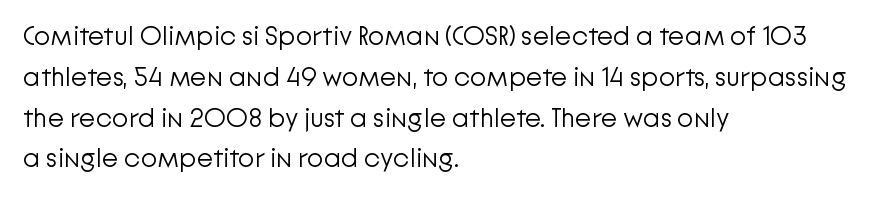
The passage shown stacks its lines at a standard gap. Plain, unruled lines of type. Summary of weight: not heavy and not bold. The rendering keeps characters at their native spacing. Notice how the stems are strictly vertical — no italics here.
